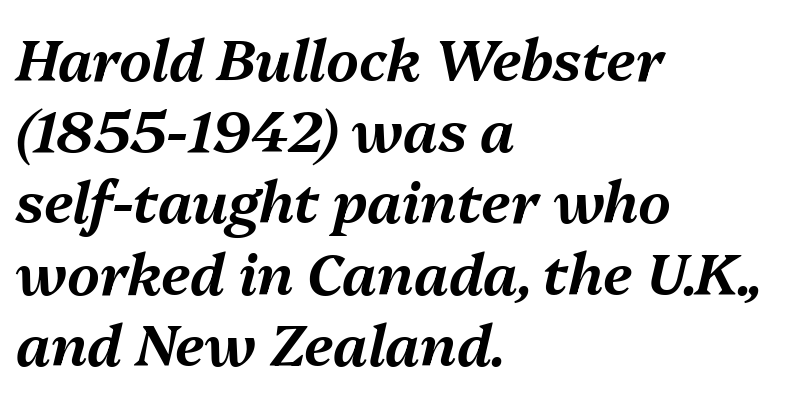
{"italic": "yes", "lean": "right", "slant_degrees": 13, "width": "normal", "stroke_contrast": "medium", "x_height": "medium", "monospaced": "no", "underline": "no", "align": "left", "line_spacing": "normal", "line_spacing_ratio": 1.25, "letter_spacing": "normal", "letter_spacing_em": 0.0, "glyph_px": 57}
